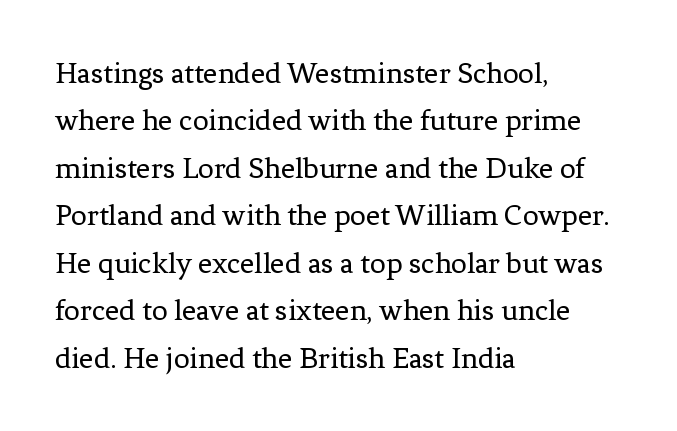
Q: Is the text bold? A: No.
Q: Is the text italic (slanted)? A: No, it is upright.
Q: Is the typeface a serif or a sans-serif typeface? A: Serif.
Q: Is the text underlined? A: No.
Q: How is the paragraph aligned? A: Left-aligned.
Q: Is the spacing between letters normal or unusually wide? A: Normal.
Q: Is the spacing between lines tight, normal or loose? A: Normal.
Q: Width (condensed, normal, or wide)? A: Normal.
Q: Stroke contrast? A: Low.
Q: x-height? A: Medium.
Q: Monospaced? A: No.
